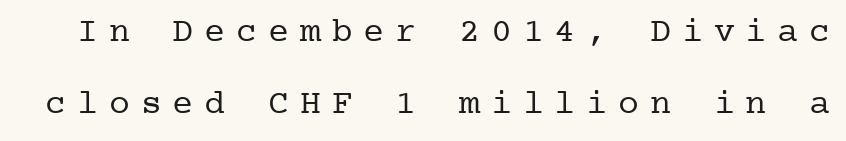
Q: Is the text bold? A: No.
Q: Is the text italic (slanted)? A: No, it is upright.
Q: Is the typeface a serif or a sans-serif typeface? A: Serif.
Q: Is the text underlined? A: No.
Q: Is the spacing between letters normal or unusually wide? A: Unusually wide.
Q: Is the spacing between lines tight, normal or loose? A: Loose.
Q: Width (condensed, normal, or wide)? A: Normal.
Q: Stroke contrast? A: Low.
Q: x-height? A: Medium.
